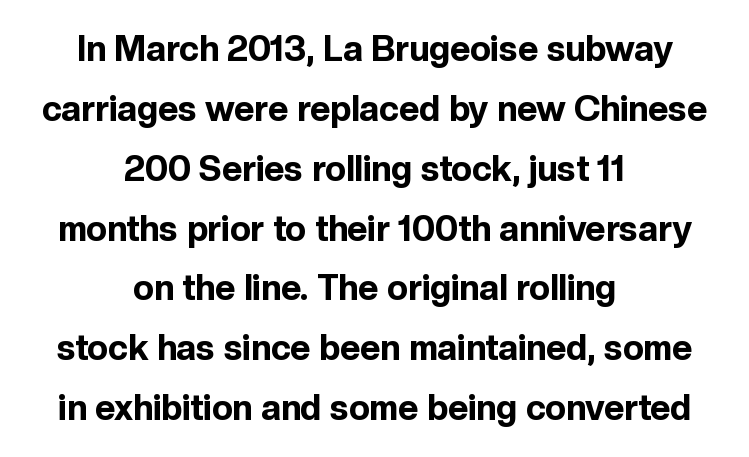
Q: Is the text bold? A: Yes.
Q: Is the text italic (slanted)? A: No, it is upright.
Q: Is the typeface a serif or a sans-serif typeface? A: Sans-serif.
Q: Is the text underlined? A: No.
Q: How is the paragraph aligned? A: Centered.
Q: Is the spacing between letters normal or unusually wide? A: Normal.
Q: Width (condensed, normal, or wide)? A: Normal.
Q: x-height? A: Medium.
Q: Monospaced? A: No.
